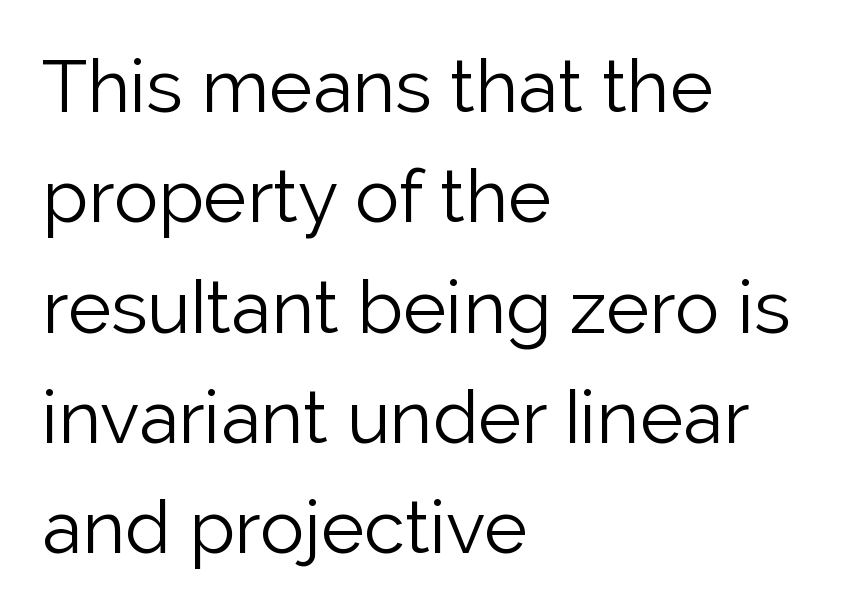
The image shows 74 px light sans-serif type, upright; set left-aligned, normal line spacing (1.49x), normal letter spacing, not underlined; low stroke contrast and a medium x-height.
